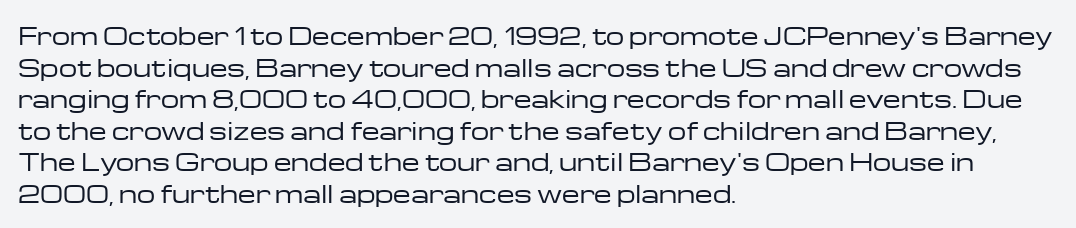
The image shows 23 px text type, upright; set left-aligned, normal line spacing (1.37x), normal letter spacing, not underlined.
